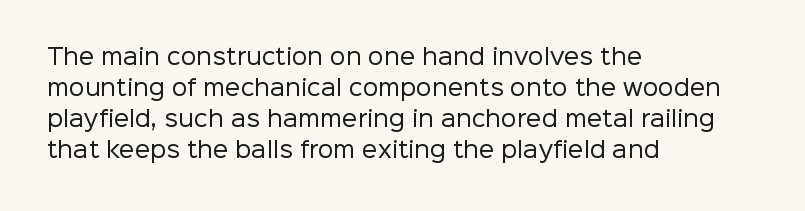
Q: Is the text bold? A: No.
Q: Is the text italic (slanted)? A: No, it is upright.
Q: Is the text underlined? A: No.
Q: How is the paragraph aligned? A: Left-aligned.
Q: Is the spacing between letters normal or unusually wide? A: Normal.
Q: Is the spacing between lines tight, normal or loose? A: Normal.
